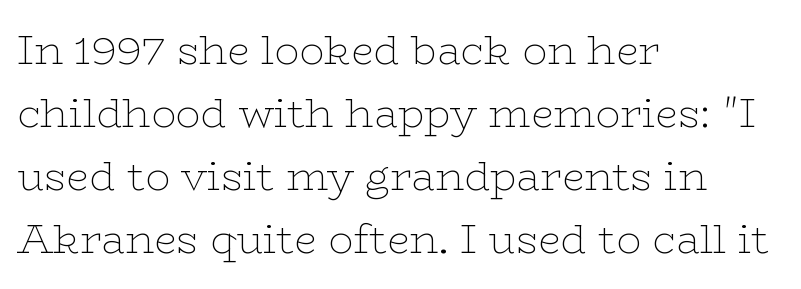
The image shows 41 px thin, wide serif type, upright; set left-aligned, normal line spacing (1.54x), normal letter spacing, not underlined; low stroke contrast and a medium x-height.
